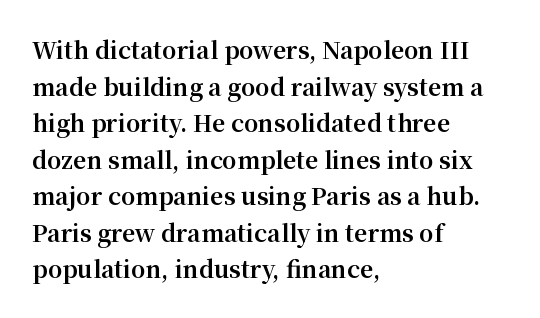
{"italic": "no", "bold": "yes", "underline": "no", "align": "left", "line_spacing": "normal", "line_spacing_ratio": 1.59, "letter_spacing": "normal", "letter_spacing_em": 0.0, "glyph_px": 23}
